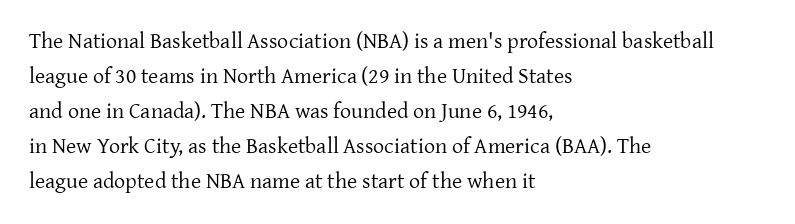
{"italic": "no", "bold": "no", "underline": "no", "align": "left", "line_spacing": "normal", "line_spacing_ratio": 1.59, "letter_spacing": "normal", "letter_spacing_em": 0.0, "glyph_px": 22}
